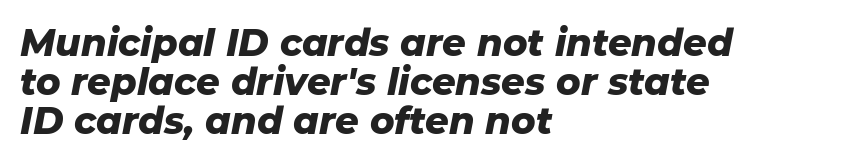
Is there much room between lines? No — they nearly touch. The specimen reads as italic at a glance. Each letter keeps its own natural width here, so spacing adapts to shape. Here the glyphs are tracked normally, forming tight word shapes. A bare baseline throughout the passage. A dark, heavy texture on the line: the type is bold.
